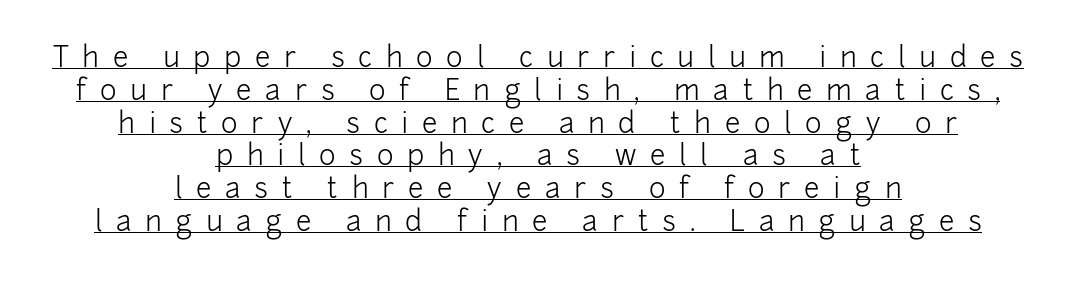
Spacing verdict: proportional, widths tailored to each character. Does extra space separate the letters? Yes, quite a lot of it. Glance below the letters and you will spot a drawn line. Nothing sits at the stroke ends, so this counts as sans-serif. This is not heavy type; no bold has been used.
